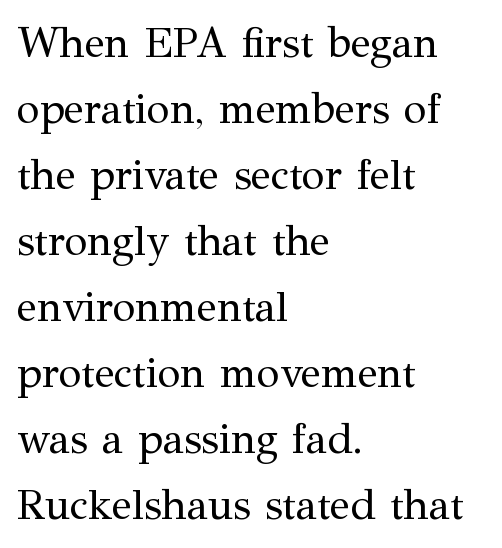
A typesetter would call this proportional, since set widths differ per character. Is there much room between lines? A standard amount, neither cramped nor airy. The cut favours lightness, reaching ordinary text weight at its darkest. Nope, not italic — everything's standing straight.
